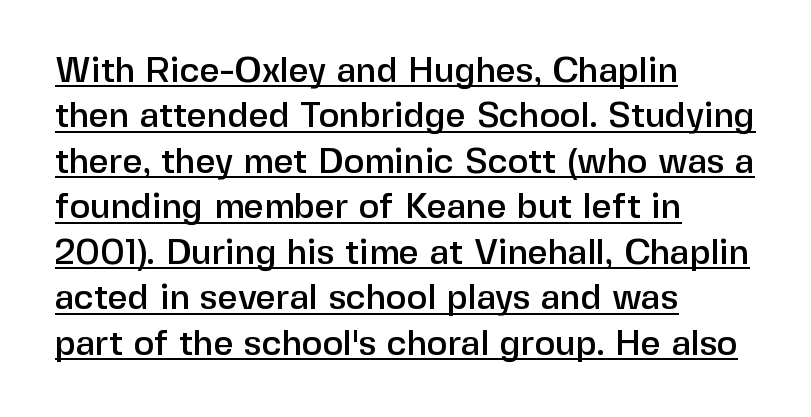
{"serif": "no", "italic": "no", "width": "normal", "stroke_contrast": "low", "x_height": "medium", "monospaced": "no", "underline": "yes", "align": "left", "line_spacing": "normal", "line_spacing_ratio": 1.3, "letter_spacing": "normal", "letter_spacing_em": 0.0, "glyph_px": 35}
